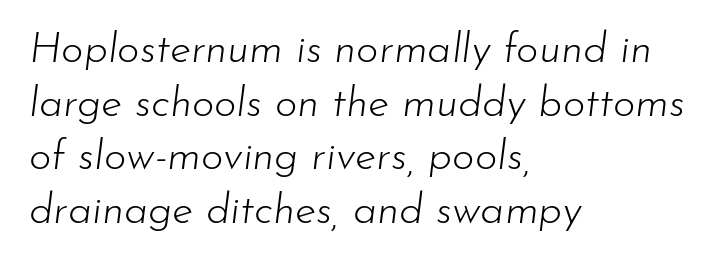
{"italic": "yes", "lean": "right", "slant_degrees": 7, "bold": "no", "weight": "light", "width": "normal", "stroke_contrast": "low", "x_height": "small", "monospaced": "no", "underline": "no", "align": "left", "line_spacing": "normal", "line_spacing_ratio": 1.25, "letter_spacing": "normal", "letter_spacing_em": 0.0, "glyph_px": 43}
